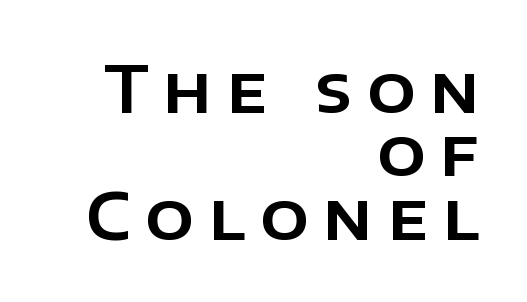
A roman cut, with each character standing at attention. Spacing verdict: proportional, widths tailored to each character. The text was rendered using a sans face with plain stroke endings. A clean baseline with only descenders dipping below it. Notice how descenders almost collide with the ascenders below — that's tight leading.
